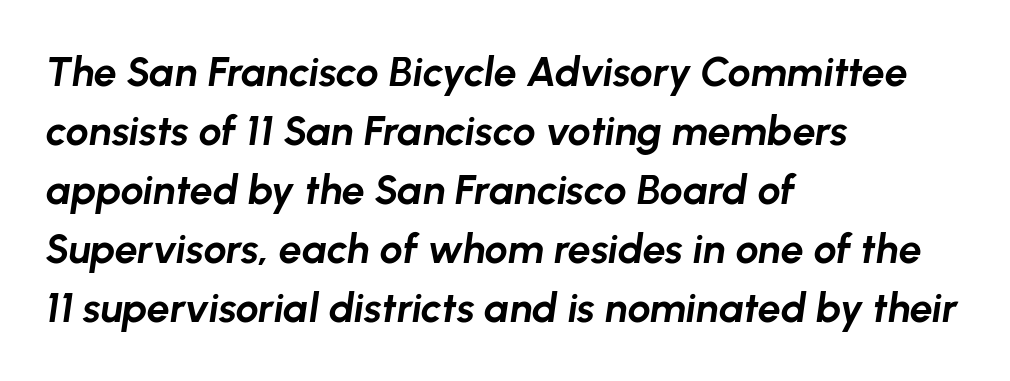
Looking at the ascenders, they clearly lean. This block has exactly the height ordinary leading produces. You could call the tracking neutral — neither tight nor loose. Strong, thick strokes mark this as bold type. Alignment: flush left.
